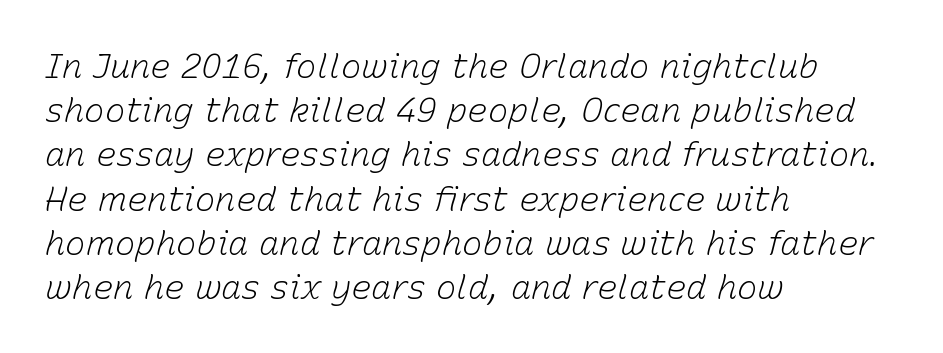
{"italic": "yes", "lean": "right", "slant_degrees": 15, "bold": "no", "weight": "light", "width": "normal", "stroke_contrast": "low", "x_height": "medium", "monospaced": "no", "underline": "no", "align": "left", "line_spacing": "normal", "line_spacing_ratio": 1.3, "letter_spacing": "normal", "letter_spacing_em": 0.0, "glyph_px": 34}
